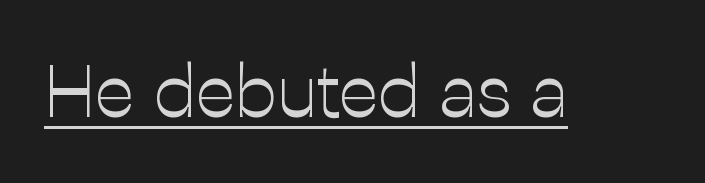
Q: Is the text bold? A: No.
Q: Is the text italic (slanted)? A: No, it is upright.
Q: Is the typeface a serif or a sans-serif typeface? A: Sans-serif.
Q: Is the text underlined? A: Yes.
Q: Is the spacing between letters normal or unusually wide? A: Normal.
Q: Width (condensed, normal, or wide)? A: Normal.
Q: Stroke contrast? A: Low.
Q: x-height? A: Medium.
Q: Monospaced? A: No.
